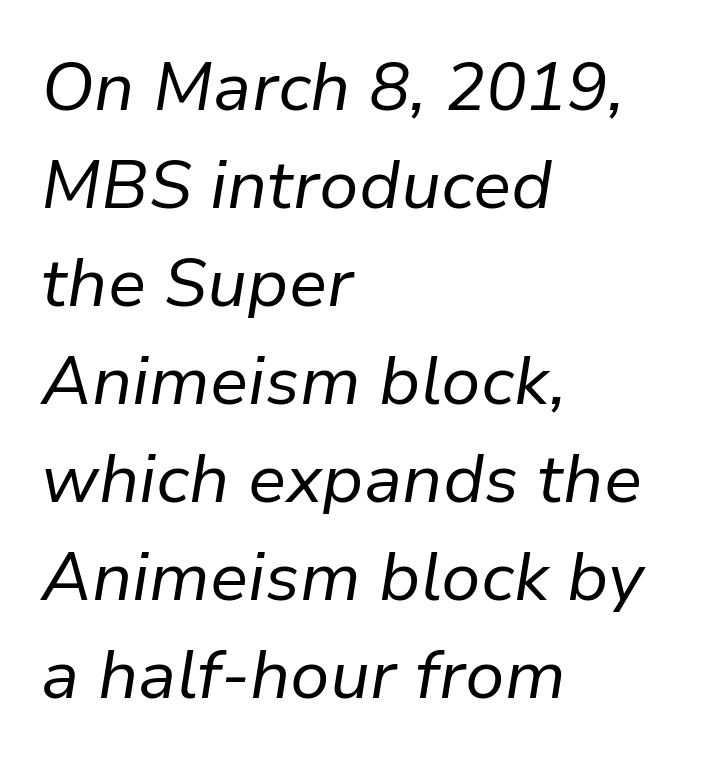
Q: Is the text bold? A: No.
Q: Is the text italic (slanted)? A: Yes, it leans right by about 9 degrees.
Q: Is the text underlined? A: No.
Q: How is the paragraph aligned? A: Left-aligned.
Q: Is the spacing between letters normal or unusually wide? A: Normal.
Q: Is the spacing between lines tight, normal or loose? A: Normal.
Q: Width (condensed, normal, or wide)? A: Normal.
Q: Stroke contrast? A: Low.
Q: x-height? A: Medium.
Q: Monospaced? A: No.
